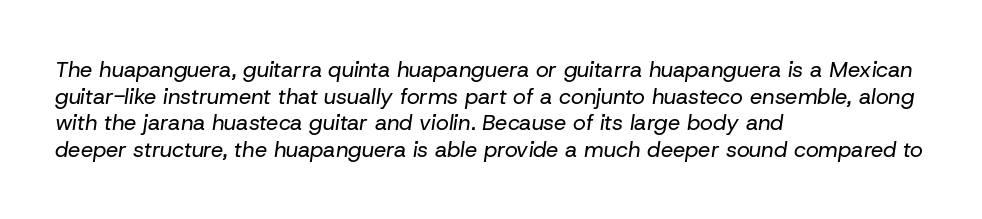
Q: Is the text bold? A: No.
Q: Is the text italic (slanted)? A: Yes, it leans right by about 8 degrees.
Q: Is the text underlined? A: No.
Q: How is the paragraph aligned? A: Left-aligned.
Q: Is the spacing between letters normal or unusually wide? A: Normal.
